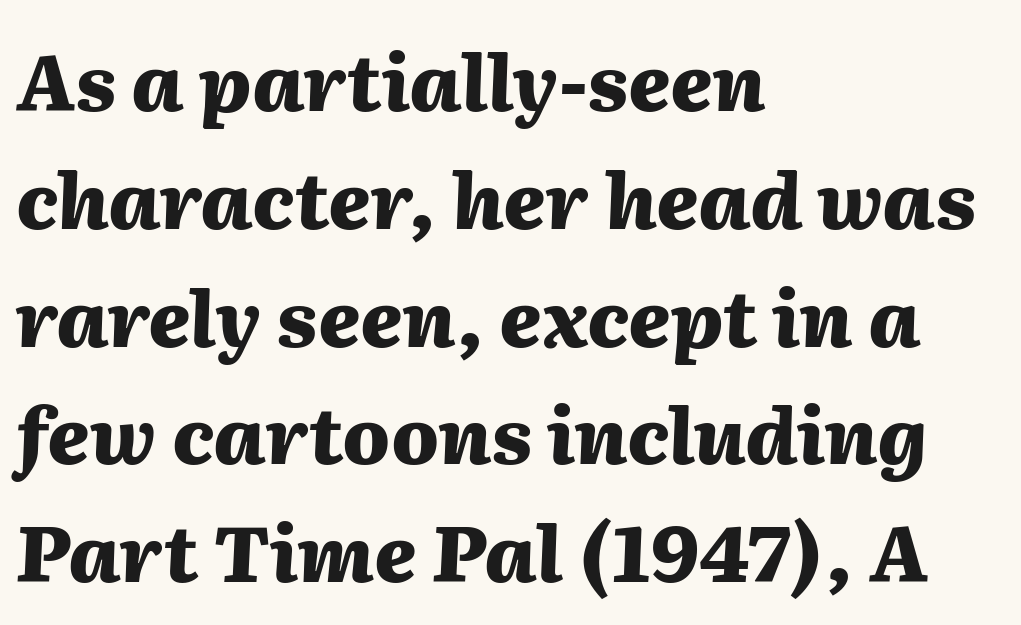
The passage shown is typed in a proportional face where columns would drift. The area under the type is left untouched. Weight check: bold — yes, fully. How would I describe the line gaps? Plain and ordinary. Nothing unusual about the tracking: characters are spaced as the font intends.
